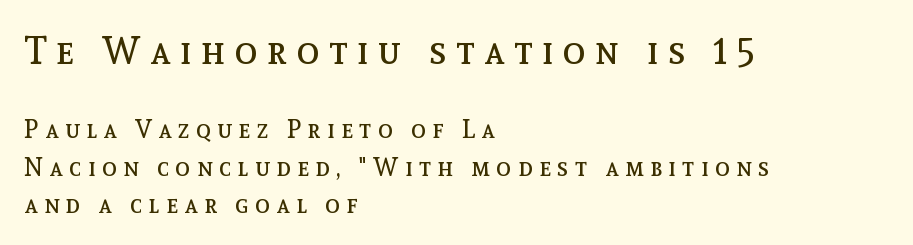
{"italic": "no", "bold": "no", "weight": "regular", "width": "normal", "x_height": "medium", "monospaced": "no", "underline": "no", "align": "left", "line_spacing": "normal", "line_spacing_ratio": 1.51, "letter_spacing": "wide", "letter_spacing_em": 0.25, "larger_block": "first", "size_ratio": 1.52, "glyph_px": 38}
